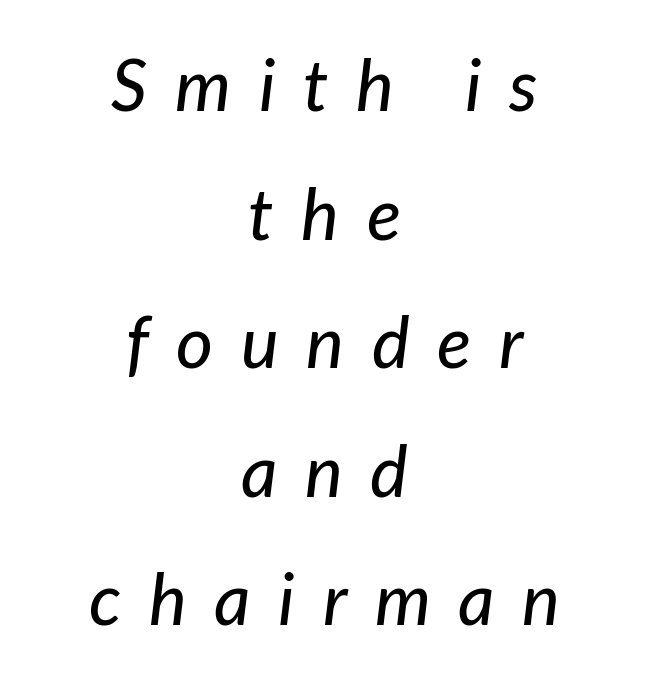
Q: Is the text italic (slanted)? A: Yes, it leans right by about 7 degrees.
Q: Is the text underlined? A: No.
Q: How is the paragraph aligned? A: Centered.
Q: Is the spacing between letters normal or unusually wide? A: Unusually wide.
Q: Width (condensed, normal, or wide)? A: Normal.
Q: Stroke contrast? A: Low.
Q: x-height? A: Medium.
Q: Monospaced? A: No.
